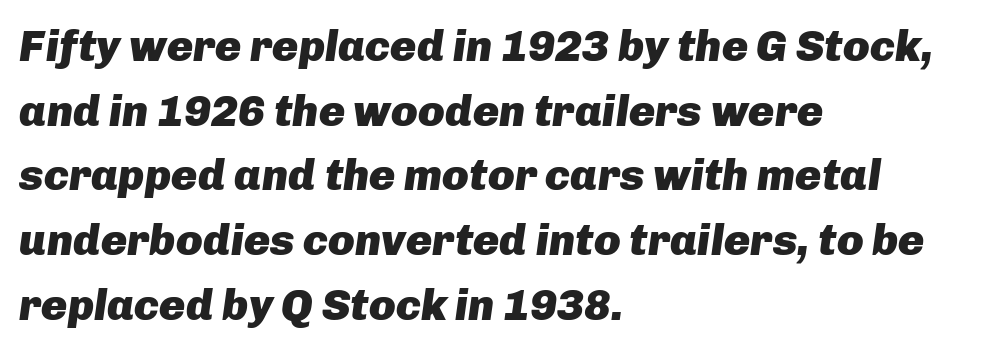
Q: Is the text bold? A: Yes.
Q: Is the text italic (slanted)? A: Yes, it leans right by about 8 degrees.
Q: Is the text underlined? A: No.
Q: How is the paragraph aligned? A: Left-aligned.
Q: Is the spacing between letters normal or unusually wide? A: Normal.
Q: Is the spacing between lines tight, normal or loose? A: Normal.
Q: Width (condensed, normal, or wide)? A: Normal.
Q: Stroke contrast? A: Low.
Q: x-height? A: Medium.
Q: Monospaced? A: No.
